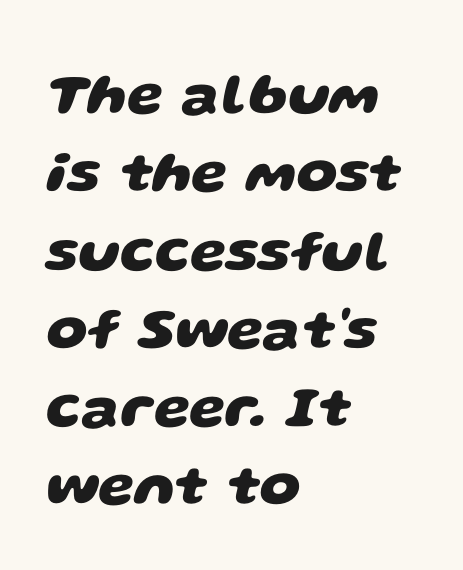
The image shows 58 px heavy, wide sans-serif type; set left-aligned, normal line spacing (1.35x), normal letter spacing, not underlined; low stroke contrast and a large x-height.
